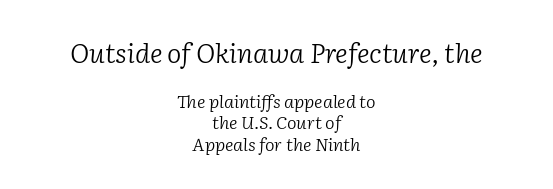
The image shows 27 px text type, italic (leaning right); set centered, line spacing 1.22x, normal letter spacing, not underlined; the first (top) block is 1.5x larger.
